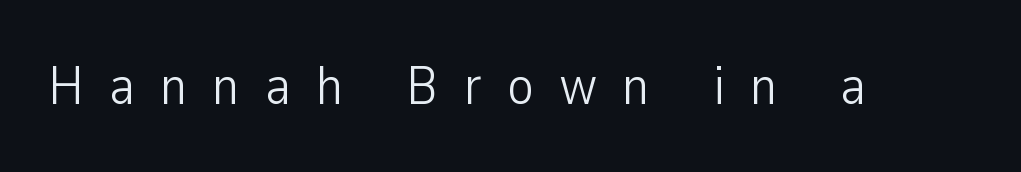
The image shows 55 px light, condensed sans-serif type, upright; set unusually wide letter spacing (+0.46 em), not underlined; low stroke contrast and a medium x-height.
